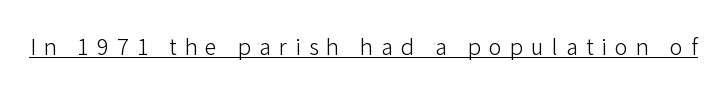
Nope, not italic — everything's standing straight. No extra ink here — the face is not bold. Loose tracking; the words dissolve into strings of separated letters. Notice how a bar underscores the lettering throughout.
